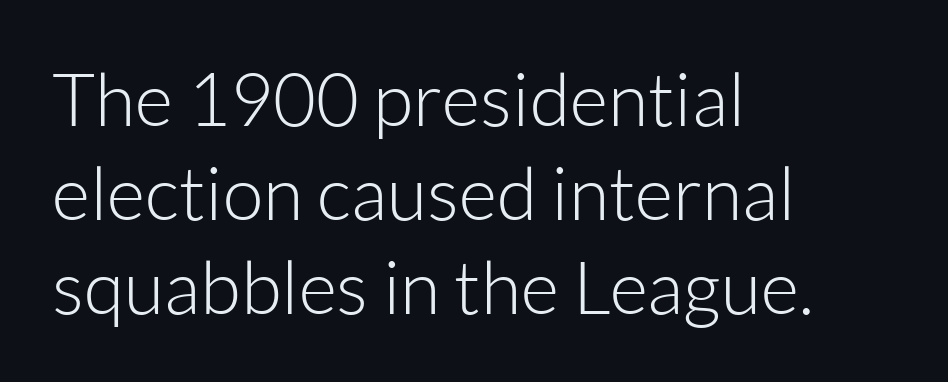
A classic flush-left, rag-right setting is used for this passage. The face used here is rendered with its standard letterfit. Compared with typical paragraphs, the rows here are spaced about the same. A typesetter would call this proportional, since set widths differ per character.
